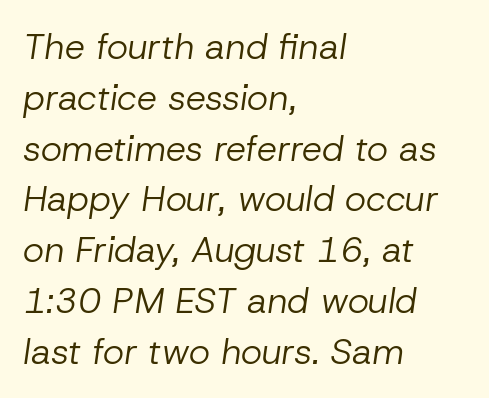
{"italic": "yes", "lean": "right", "slant_degrees": 8, "bold": "no", "weight": "regular", "width": "normal", "stroke_contrast": "low", "x_height": "medium", "monospaced": "no", "underline": "no", "align": "left", "line_spacing": "normal", "line_spacing_ratio": 1.41, "letter_spacing": "normal", "letter_spacing_em": 0.0, "glyph_px": 36}
